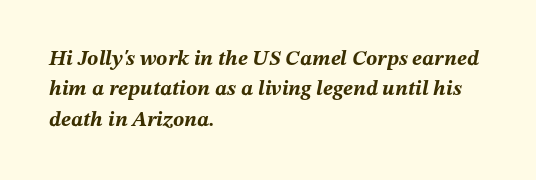
The type is set solid horizontally, with unmodified tracking. Plenty of ink on the page — the face is bold. Plain, unruled lines of type. The line-height multiplier appears to be the usual default. Observe the lean: these are italic letterforms. Layout note: lines flush left.
